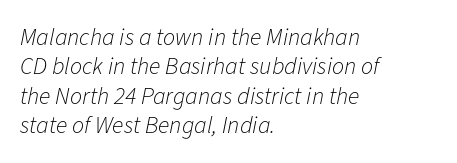
{"italic": "yes", "lean": "right", "slant_degrees": 11, "bold": "no", "underline": "no", "align": "left", "line_spacing_ratio": 1.22, "letter_spacing": "normal", "letter_spacing_em": 0.0, "glyph_px": 24}
